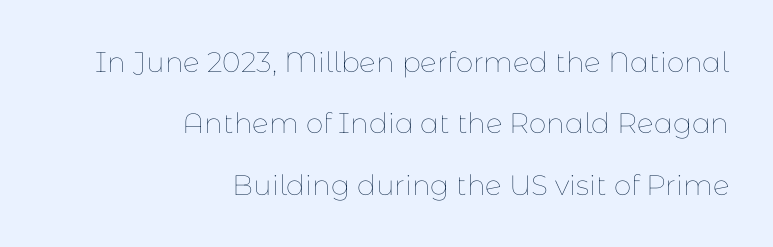
Italic: no, the glyphs are upright roman. Layout note: lines flush right. Underlining? Definitely not there. The face used here is proportionally spaced, like ordinary book or web type. Does the leading feel generous? Absolutely, it's lavish.
